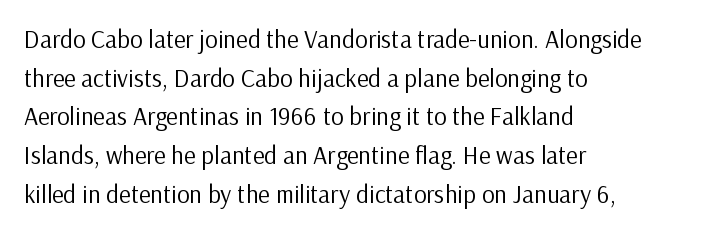
{"italic": "no", "bold": "no", "underline": "no", "align": "left", "line_spacing": "normal", "line_spacing_ratio": 1.55, "letter_spacing": "normal", "letter_spacing_em": 0.0, "glyph_px": 25}
